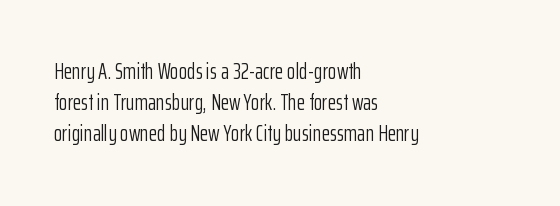
Q: Is the text bold? A: No.
Q: Is the text italic (slanted)? A: No, it is upright.
Q: Is the text underlined? A: No.
Q: How is the paragraph aligned? A: Left-aligned.
Q: Is the spacing between letters normal or unusually wide? A: Normal.
Q: Is the spacing between lines tight, normal or loose? A: Normal.
